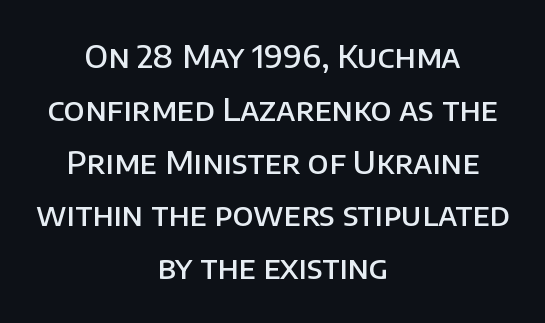
{"serif": "no", "italic": "no", "bold": "semi", "weight": "semibold", "width": "normal", "stroke_contrast": "low", "x_height": "large", "monospaced": "no", "underline": "no", "align": "center", "line_spacing": "normal", "line_spacing_ratio": 1.65, "letter_spacing": "normal", "letter_spacing_em": 0.0, "glyph_px": 32}
